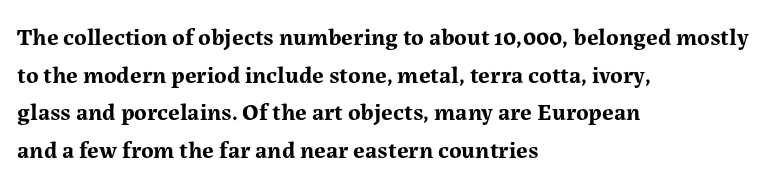
Heavy, bold letterforms. Quick note: underline off. The space between consecutive lines is moderate. This is roman type, the default non-slanted kind. The compositor pushed each line to the left boundary.
